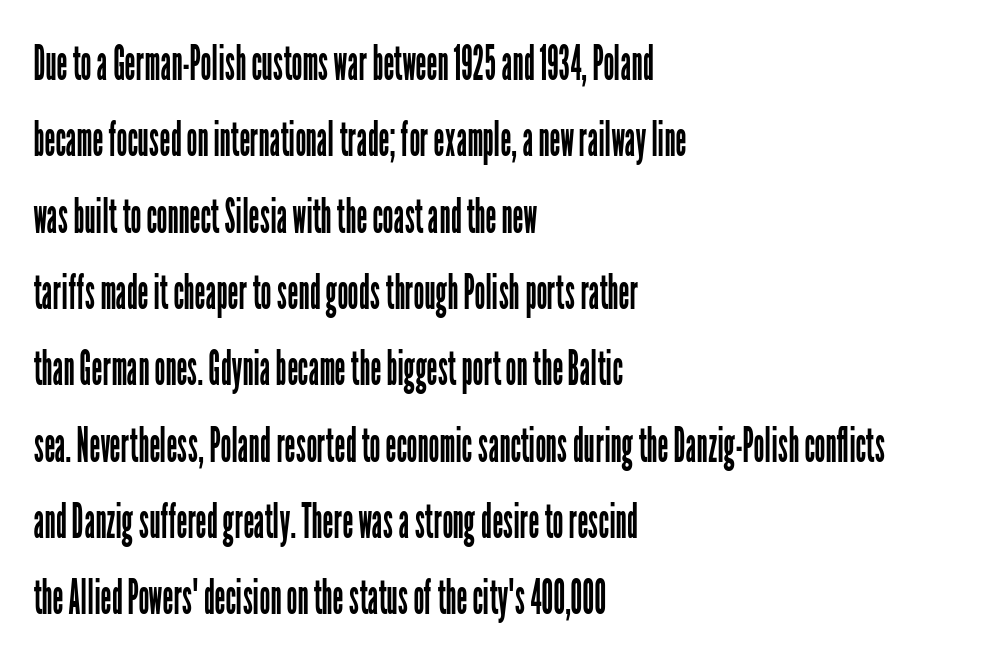
{"serif": "no", "italic": "no", "bold": "no", "weight": "regular", "width": "condensed", "stroke_contrast": "low", "x_height": "medium", "monospaced": "no", "underline": "no", "align": "left", "line_spacing": "normal", "line_spacing_ratio": 1.59, "letter_spacing": "normal", "letter_spacing_em": 0.0, "glyph_px": 48}
